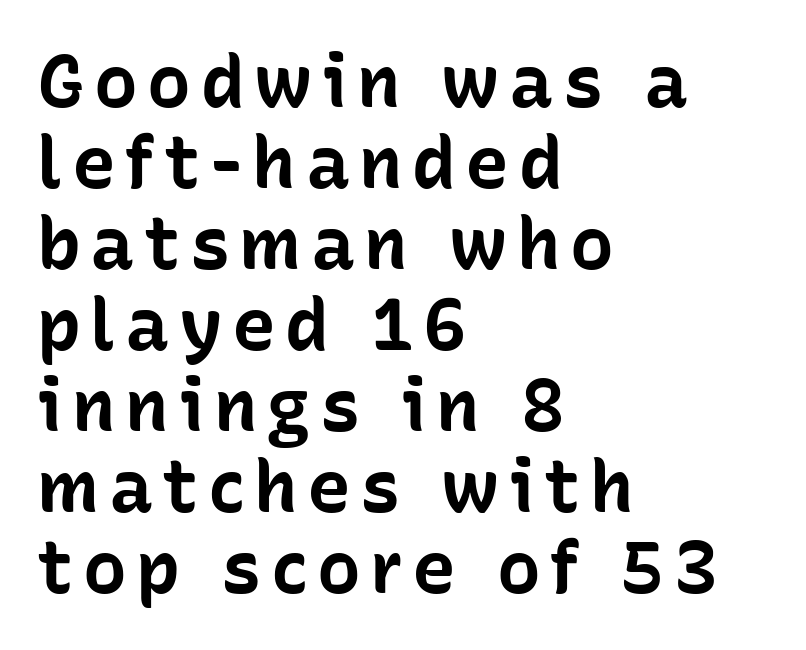
The image shows 73 px bold sans-serif type, upright; set left-aligned, tight line spacing (1.11x), not underlined; low stroke contrast and a medium x-height.
